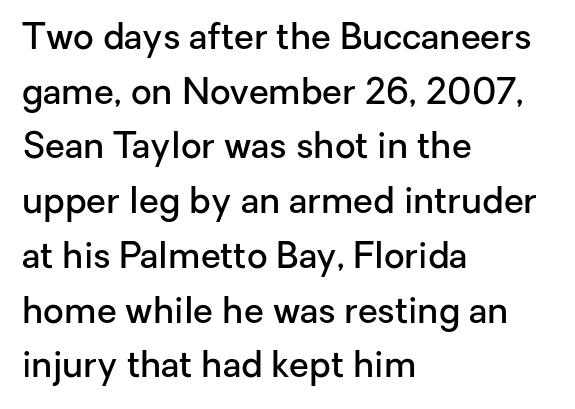
Q: Is the text bold? A: Semi-bold.
Q: Is the text italic (slanted)? A: No, it is upright.
Q: Is the typeface a serif or a sans-serif typeface? A: Sans-serif.
Q: Is the text underlined? A: No.
Q: How is the paragraph aligned? A: Left-aligned.
Q: Is the spacing between letters normal or unusually wide? A: Normal.
Q: Is the spacing between lines tight, normal or loose? A: Normal.
Q: Width (condensed, normal, or wide)? A: Normal.
Q: Stroke contrast? A: Low.
Q: x-height? A: Medium.
Q: Monospaced? A: No.
